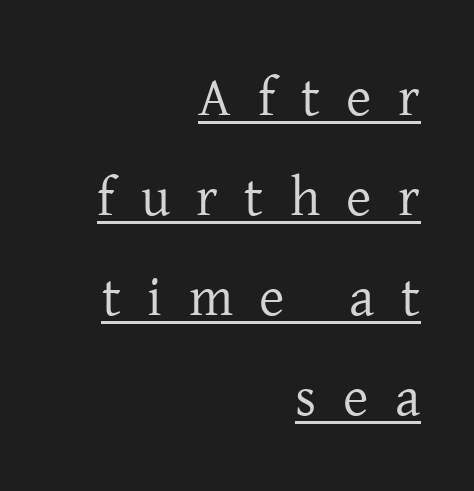
Vertical stems look standard width or narrower in stroke. Nope, not italic — everything's standing straight. Here the designer chose a conventional face with non-uniform glyph widths. Horizontally, the lines are justified to the trailing edge only.
